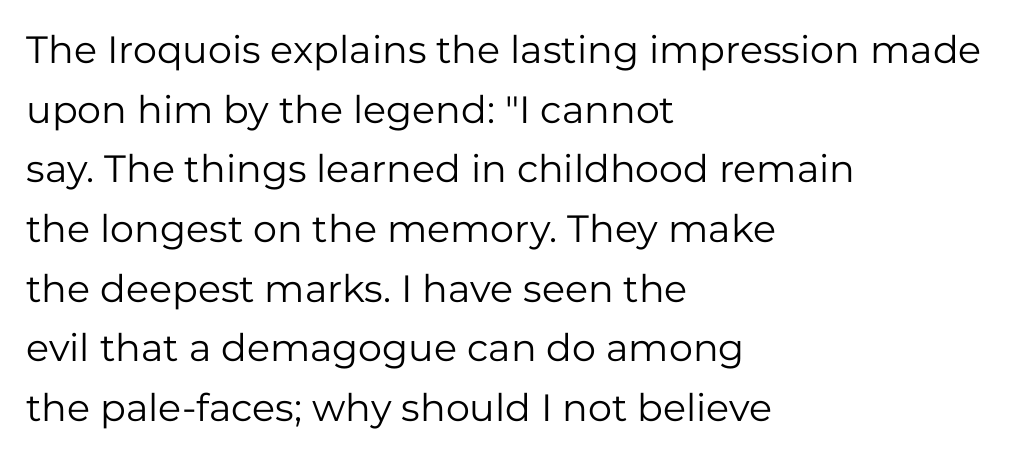
Horizontally, the lines are justified to the leading edge only. Caption: standard tracking, unaltered. The space beneath each line is pristine and unruled. The rendering shows plain stroke endings on the letterforms — a sans-serif design.
